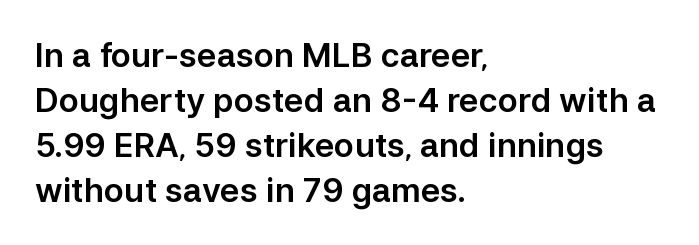
{"serif": "no", "italic": "no", "width": "normal", "stroke_contrast": "low", "x_height": "medium", "monospaced": "no", "underline": "no", "align": "left", "line_spacing": "normal", "line_spacing_ratio": 1.36, "letter_spacing": "normal", "letter_spacing_em": 0.0, "glyph_px": 33}
